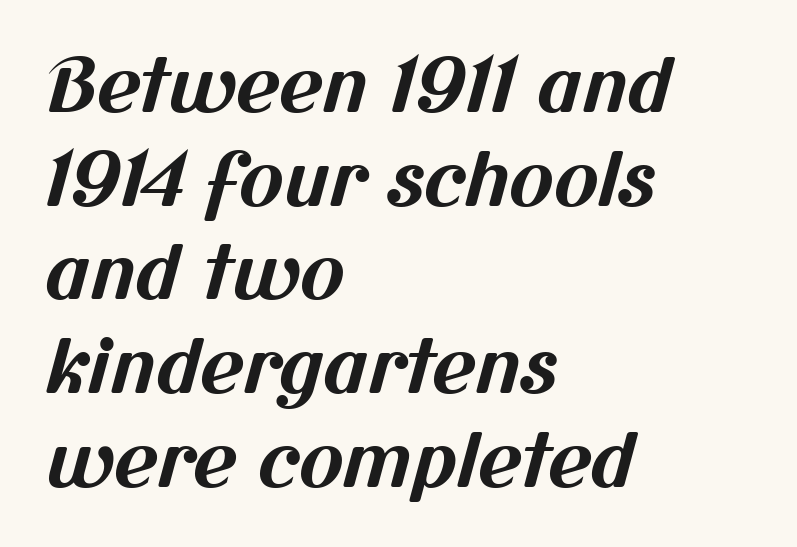
A classic flush-left, rag-right setting is used for this passage. One glance says typical: line gaps are just what's usual. Nothing unusual about the tracking: characters are spaced as the font intends. The font is running at its bold setting.
